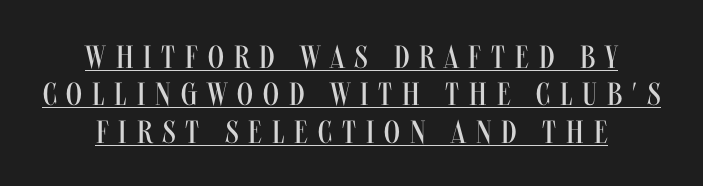
Q: Is the text bold? A: No.
Q: Is the text italic (slanted)? A: No, it is upright.
Q: Is the typeface a serif or a sans-serif typeface? A: Sans-serif.
Q: Is the text underlined? A: Yes.
Q: How is the paragraph aligned? A: Centered.
Q: Is the spacing between letters normal or unusually wide? A: Unusually wide.
Q: Width (condensed, normal, or wide)? A: Condensed.
Q: Stroke contrast? A: Medium.
Q: x-height? A: Large.
Q: Monospaced? A: No.
